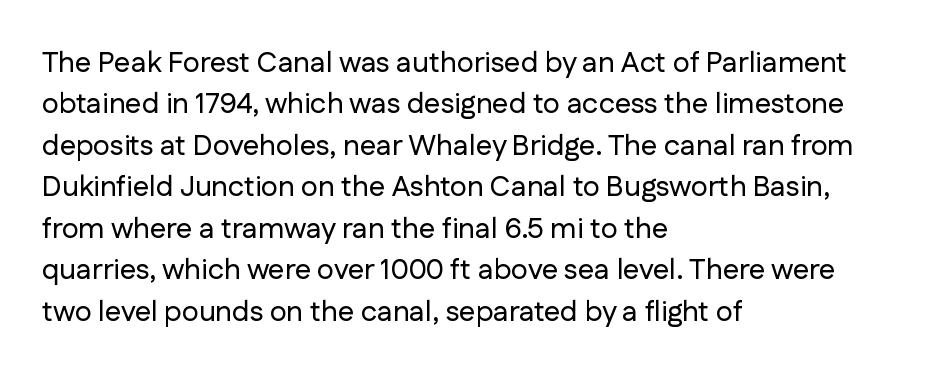
The image shows 29 px sans-serif type, upright; set left-aligned, normal line spacing (1.43x), normal letter spacing, not underlined; low stroke contrast and a medium x-height.
